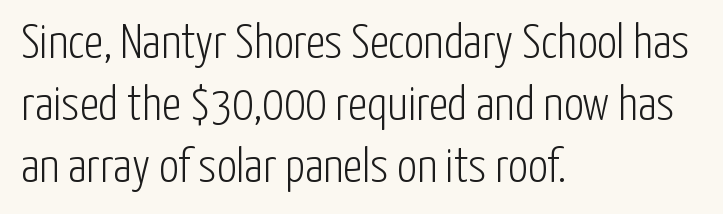
{"serif": "no", "italic": "no", "bold": "no", "weight": "light", "width": "condensed", "stroke_contrast": "low", "x_height": "medium", "monospaced": "no", "underline": "no", "align": "left", "line_spacing": "normal", "line_spacing_ratio": 1.27, "letter_spacing": "normal", "letter_spacing_em": 0.0, "glyph_px": 49}
